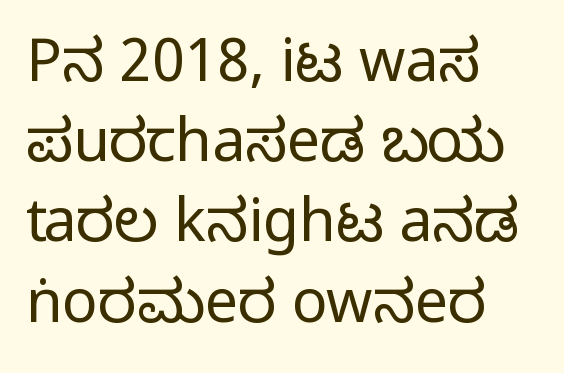
Each stroke keeps to a modest, everyday thickness or less. The lines sit at an ordinary, default distance from one another. The words here are not underlined. A typesetter would mark this as roman, not italic. In terms of letterform style, serifs are entirely absent. There is no visible air inserted between adjacent glyphs.
